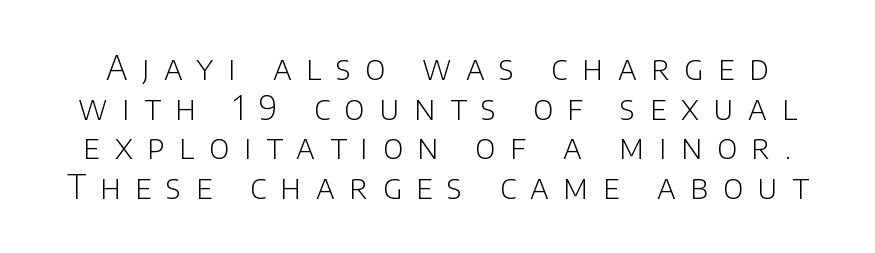
{"serif": "no", "italic": "no", "bold": "no", "weight": "light", "width": "normal", "stroke_contrast": "low", "x_height": "large", "monospaced": "no", "underline": "no", "line_spacing_ratio": 1.2, "letter_spacing": "wide", "letter_spacing_em": 0.44, "glyph_px": 33}
